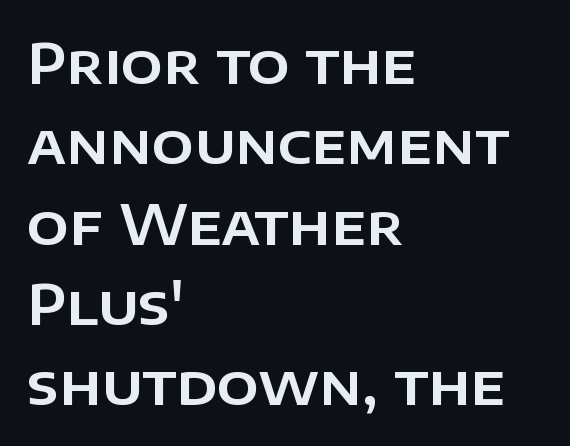
The image shows 55 px sans-serif type, upright; set left-aligned, normal line spacing (1.46x), normal letter spacing, not underlined; low stroke contrast and a large x-height.
